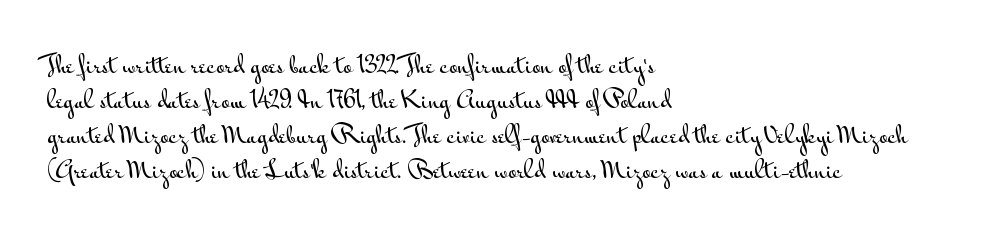
Left-aligned paragraph, ragged on the right. Only glyphs here, with clear space below each row. In terms of letterspacing, this is plain default setting. The line-height multiplier appears to be the usual default.
